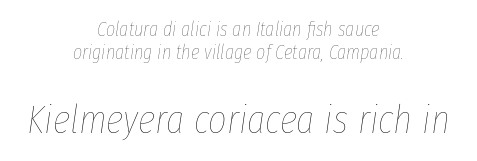
Q: Is the text bold? A: No.
Q: Is the text italic (slanted)? A: Yes, it leans right by about 8 degrees.
Q: Is the text underlined? A: No.
Q: How is the paragraph aligned? A: Centered.
Q: Is the spacing between letters normal or unusually wide? A: Normal.
Q: Is the spacing between lines tight, normal or loose? A: Tight.
Q: Which block of text is set in a larger size, the first (top) or the second (bottom)? A: The second (bottom) one.
Q: Width (condensed, normal, or wide)? A: Condensed.
Q: Stroke contrast? A: Low.
Q: x-height? A: Medium.
Q: Monospaced? A: No.
